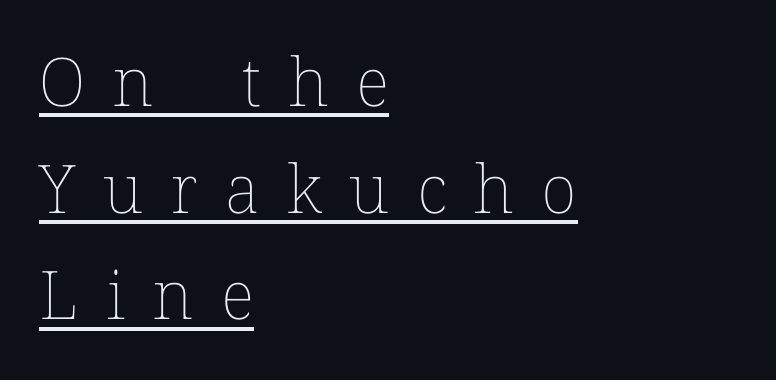
The string is rendered with underlining switched on. Tracking here is generous; glyphs stand well apart from one another. Alignment: flush left. Vertical stems look standard width or narrower in stroke.
